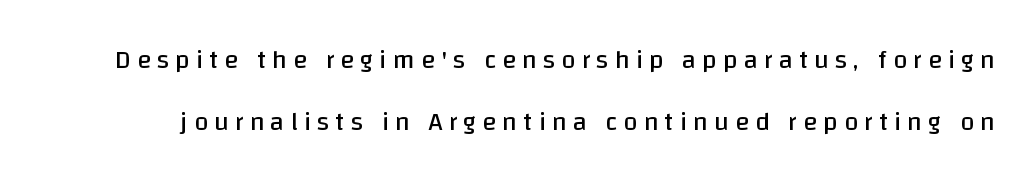
The image shows 26 px text type, upright; set loose line spacing (2.39x), unusually wide letter spacing (+0.23 em), not underlined.
